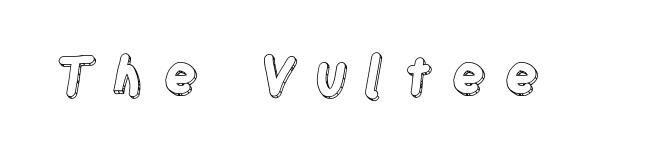
Q: Is the text italic (slanted)? A: Yes.
Q: Is the text underlined? A: No.
Q: Is the spacing between letters normal or unusually wide? A: Unusually wide.
Q: Width (condensed, normal, or wide)? A: Condensed.
Q: x-height? A: Large.
Q: Monospaced? A: No.
